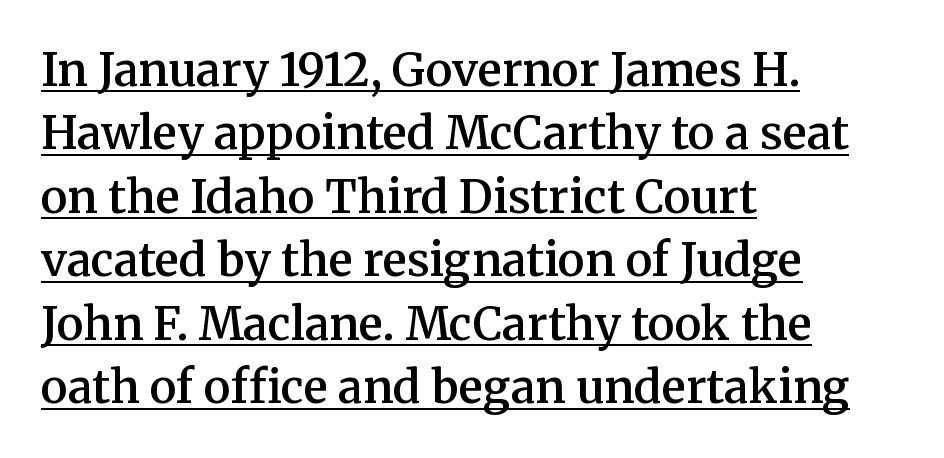
Q: Is the text bold? A: Semi-bold.
Q: Is the text italic (slanted)? A: No, it is upright.
Q: Is the typeface a serif or a sans-serif typeface? A: Serif.
Q: Is the text underlined? A: Yes.
Q: How is the paragraph aligned? A: Left-aligned.
Q: Is the spacing between letters normal or unusually wide? A: Normal.
Q: Is the spacing between lines tight, normal or loose? A: Normal.
Q: Width (condensed, normal, or wide)? A: Normal.
Q: Stroke contrast? A: Medium.
Q: x-height? A: Medium.
Q: Monospaced? A: No.
